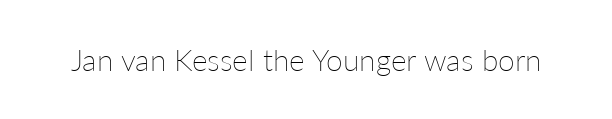
{"italic": "no", "bold": "no", "weight": "thin", "width": "normal", "stroke_contrast": "low", "x_height": "medium", "monospaced": "no", "underline": "no", "letter_spacing": "normal", "letter_spacing_em": 0.0, "glyph_px": 30}
